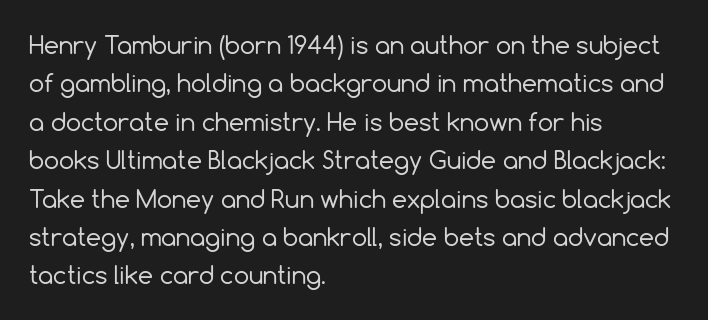
Q: Is the text bold? A: No.
Q: Is the text italic (slanted)? A: No, it is upright.
Q: Is the text underlined? A: No.
Q: How is the paragraph aligned? A: Left-aligned.
Q: Is the spacing between letters normal or unusually wide? A: Normal.
Q: Is the spacing between lines tight, normal or loose? A: Normal.
